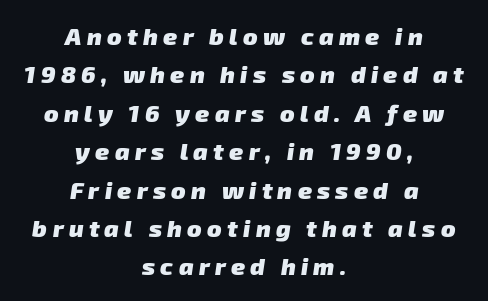
{"bold": "yes", "underline": "no", "align": "center", "line_spacing": "normal", "line_spacing_ratio": 1.6, "letter_spacing": "wide", "letter_spacing_em": 0.22, "glyph_px": 24}
